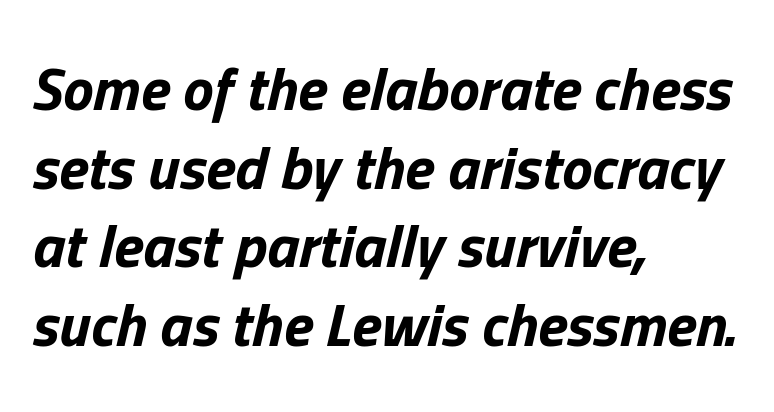
The paragraph shown leans on its left margin. The designer left line spacing at the default. Characters are canted at an angle relative to the baseline's perpendicular. Looks like regular typesetting: each glyph gets only the width it needs. The foot of each line stays bare and open.
